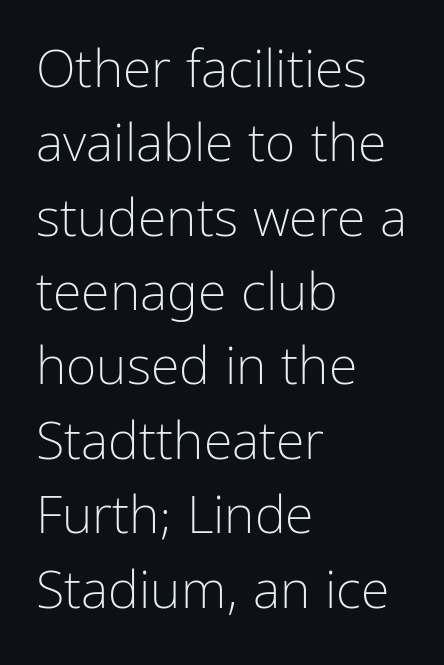
The image shows 52 px light, condensed sans-serif type, upright; set left-aligned, normal line spacing (1.43x), normal letter spacing, not underlined; low stroke contrast and a medium x-height.
